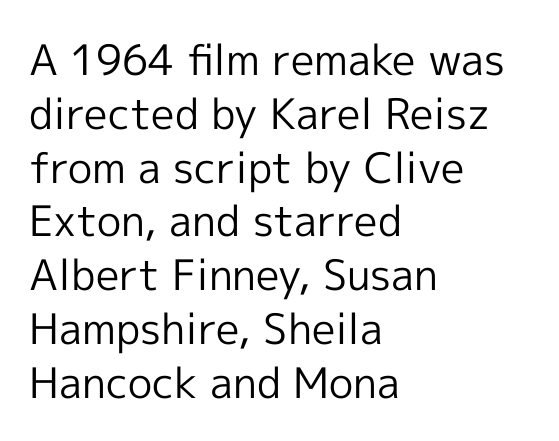
The image shows 42 px regular-weight sans-serif type, upright; set left-aligned, normal line spacing (1.28x), normal letter spacing, not underlined; a medium x-height.
